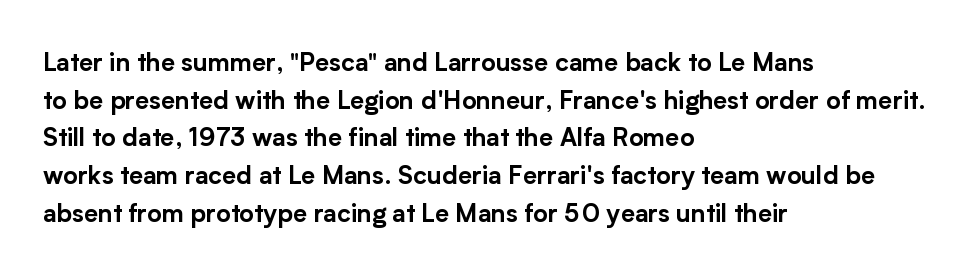
Q: Is the text italic (slanted)? A: No, it is upright.
Q: Is the text underlined? A: No.
Q: How is the paragraph aligned? A: Left-aligned.
Q: Is the spacing between letters normal or unusually wide? A: Normal.
Q: Is the spacing between lines tight, normal or loose? A: Normal.
